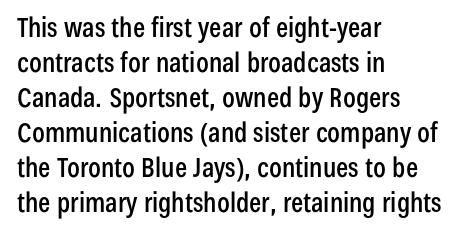
In CSS terms this would be text-align: left. Does the lettering tilt? It doesn't — this is upright. The strip under each line holds only bare page. Each word holds together tightly as a unit, with standard inter-letter gaps. These lines sit exactly where default settings would place them.
